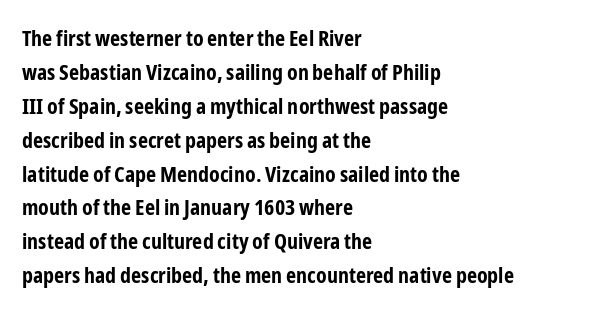
Q: Is the text bold? A: Yes.
Q: Is the text italic (slanted)? A: No, it is upright.
Q: Is the text underlined? A: No.
Q: How is the paragraph aligned? A: Left-aligned.
Q: Is the spacing between letters normal or unusually wide? A: Normal.
Q: Is the spacing between lines tight, normal or loose? A: Normal.
